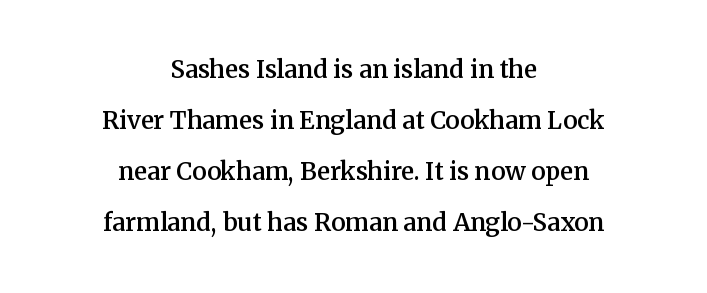
{"italic": "no", "bold": "semi", "underline": "no", "align": "center", "line_spacing": "loose", "line_spacing_ratio": 2.13, "letter_spacing": "normal", "letter_spacing_em": 0.0, "glyph_px": 24}
